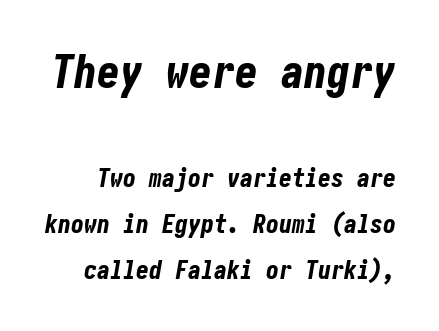
Q: Is the text bold? A: Yes.
Q: Is the text italic (slanted)? A: Yes, it leans right by about 10 degrees.
Q: Is the text underlined? A: No.
Q: Is the spacing between letters normal or unusually wide? A: Normal.
Q: Which block of text is set in a larger size, the first (top) or the second (bottom)? A: The first (top) one.
Q: Width (condensed, normal, or wide)? A: Condensed.
Q: Stroke contrast? A: Low.
Q: x-height? A: Medium.
